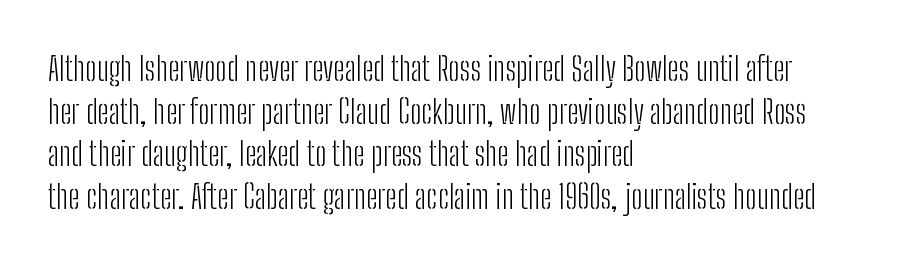
Q: Is the text bold? A: No.
Q: Is the text italic (slanted)? A: No, it is upright.
Q: Is the typeface a serif or a sans-serif typeface? A: Sans-serif.
Q: Is the text underlined? A: No.
Q: How is the paragraph aligned? A: Left-aligned.
Q: Is the spacing between letters normal or unusually wide? A: Normal.
Q: Is the spacing between lines tight, normal or loose? A: Normal.
Q: Width (condensed, normal, or wide)? A: Condensed.
Q: Stroke contrast? A: Low.
Q: x-height? A: Medium.
Q: Monospaced? A: No.
